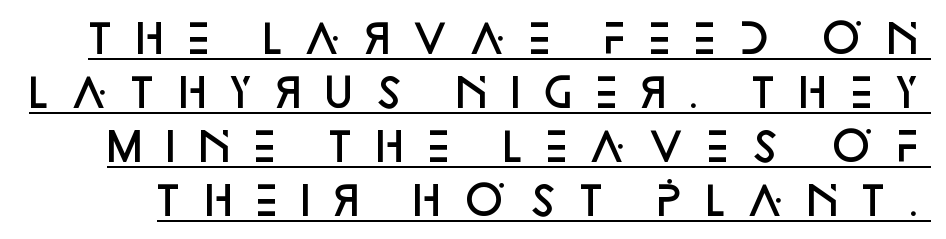
Q: Is the text bold? A: Semi-bold.
Q: Is the text italic (slanted)? A: No, it is upright.
Q: Is the typeface a serif or a sans-serif typeface? A: Sans-serif.
Q: Is the text underlined? A: Yes.
Q: Is the spacing between letters normal or unusually wide? A: Unusually wide.
Q: Is the spacing between lines tight, normal or loose? A: Normal.
Q: Width (condensed, normal, or wide)? A: Normal.
Q: Stroke contrast? A: Low.
Q: x-height? A: Large.
Q: Monospaced? A: No.
